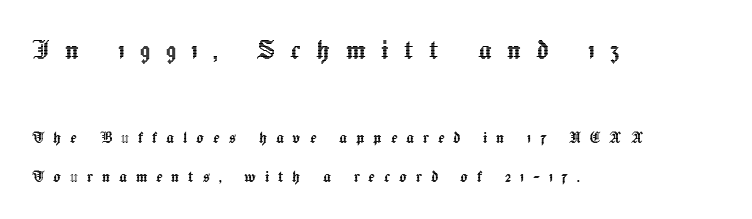
Notice how the passage keeps a crisp vertical edge on the left only. Is there much room between lines? Yes — plenty of vertical air separates them. Any mark beneath the type? The region is blank. You could not count columns in this text — the font is proportionally spaced. Each word looks stretched out because of the extra space between its letters. In terms of posture, this sample is upright.
